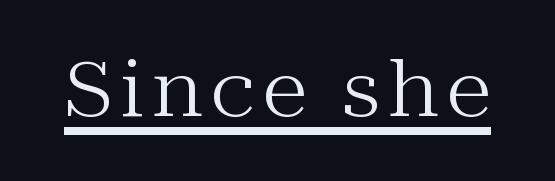
The image shows 75 px regular-weight serif type, upright; set underlined; medium stroke contrast and a medium x-height.
